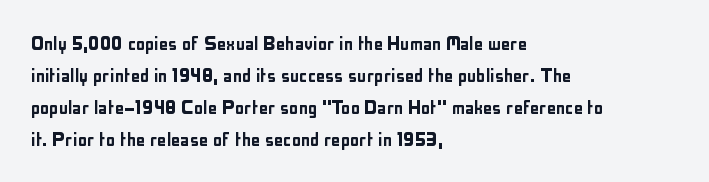
Q: Is the text italic (slanted)? A: No, it is upright.
Q: Is the text underlined? A: No.
Q: How is the paragraph aligned? A: Left-aligned.
Q: Is the spacing between letters normal or unusually wide? A: Normal.
Q: Is the spacing between lines tight, normal or loose? A: Normal.
